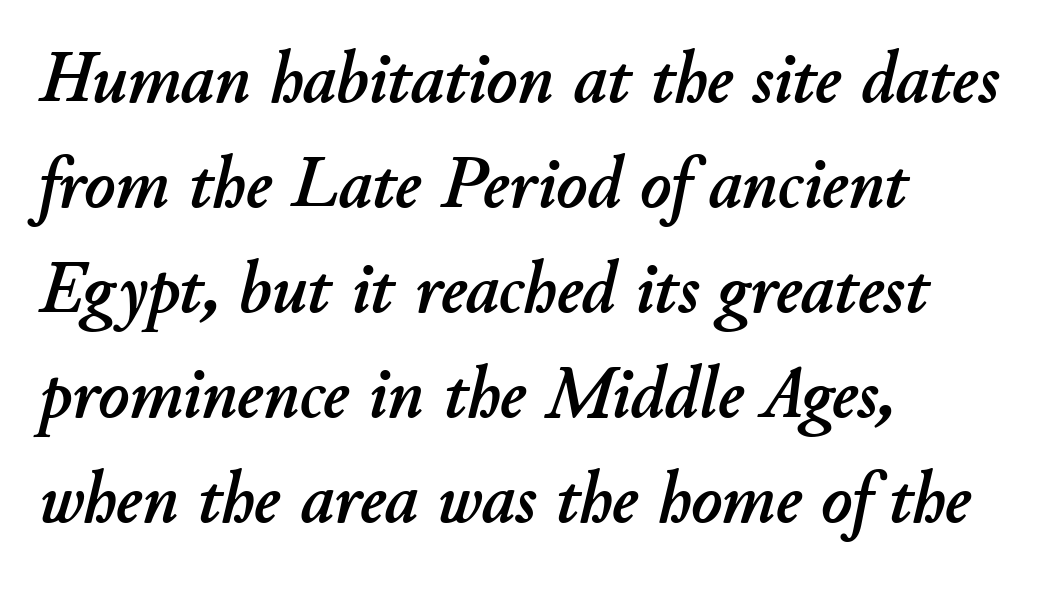
The image shows 73 px text type, italic (leaning right); set left-aligned, normal line spacing (1.44x), normal letter spacing, not underlined; low stroke contrast and a small x-height.
